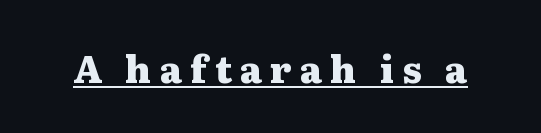
The rendering inserts visible extra space after every character. Looks like regular typesetting: each glyph gets only the width it needs. Every character sits straight up, as roman type does. Look at the bottom of the vertical strokes: they flare into serifs here.
